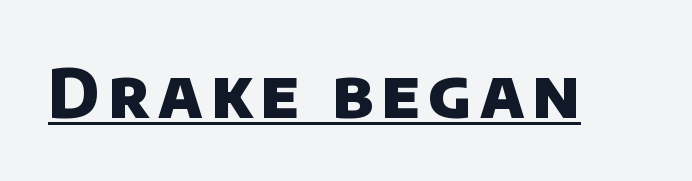
Descenders here cross a horizontal rule under the line. The text was rendered using a sans face with plain stroke endings. Does the weight exceed regular? Yes, all the way to bold. The rendering uses natural spacing where letterforms have individual widths.
